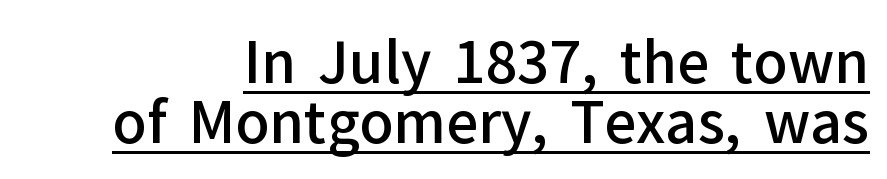
The image shows 56 px semibold sans-serif type, upright; set tight line spacing (1.07x), normal letter spacing, underlined; low stroke contrast and a medium x-height.
